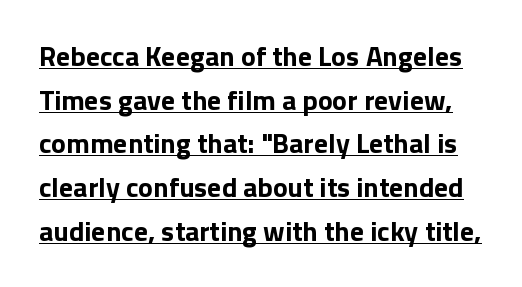
{"serif": "no", "italic": "no", "bold": "yes", "weight": "bold", "width": "normal", "stroke_contrast": "low", "x_height": "medium", "monospaced": "no", "underline": "yes", "line_spacing": "normal", "line_spacing_ratio": 1.56, "letter_spacing": "normal", "letter_spacing_em": 0.0, "glyph_px": 28}
